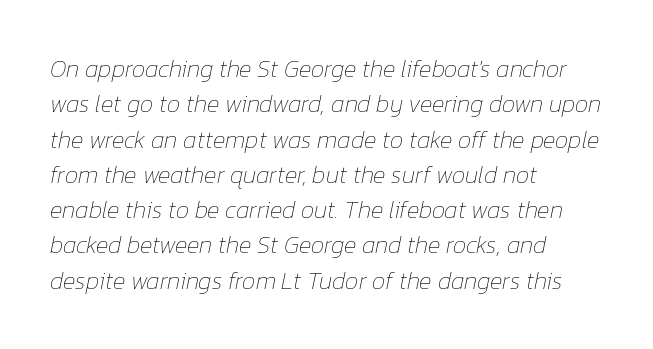
{"italic": "yes", "lean": "right", "slant_degrees": 12, "bold": "no", "underline": "no", "align": "left", "line_spacing": "normal", "line_spacing_ratio": 1.47, "letter_spacing": "normal", "letter_spacing_em": 0.0, "glyph_px": 24}
